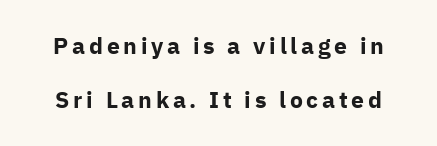
{"italic": "no", "bold": "yes", "underline": "no", "line_spacing": "loose", "line_spacing_ratio": 2.36, "glyph_px": 23}
